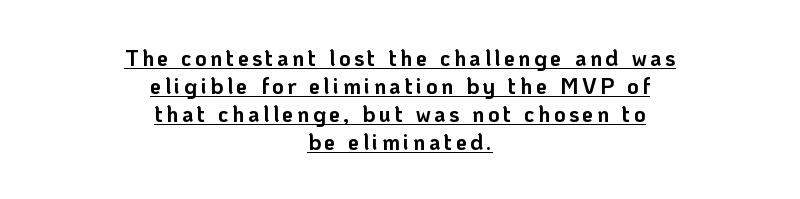
The image shows 22 px bold type, upright; set centered, normal line spacing (1.27x), underlined.
